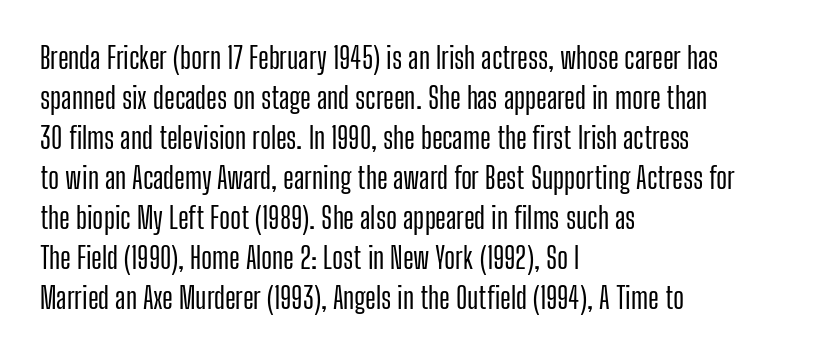
{"serif": "no", "italic": "no", "width": "condensed", "stroke_contrast": "low", "x_height": "medium", "monospaced": "no", "underline": "no", "align": "left", "line_spacing": "normal", "line_spacing_ratio": 1.38, "letter_spacing": "normal", "letter_spacing_em": 0.0, "glyph_px": 29}
